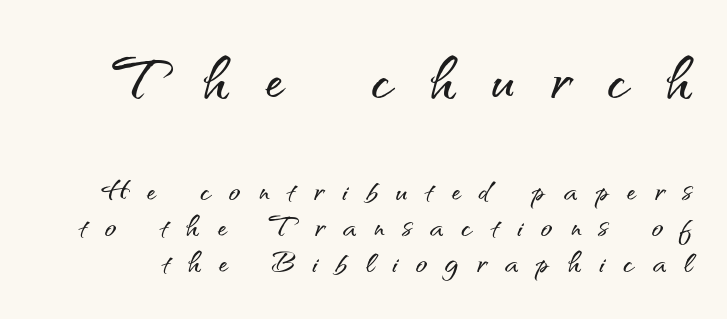
Quick note: underline off. Varying glyph widths throughout — classic text-font behaviour. Scale decreases going downward across the two blocks. A typesetter would label this face a sans.
